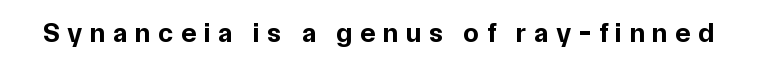
The letters carry no serifs — their stems end cleanly without finishing strokes. I'd describe the lettering as bold — thick and assertive. A typesetter would call this heavily tracked-out type. Lines of text with bare space underneath. Character widths vary here, with narrow letters taking less room than wide ones.
